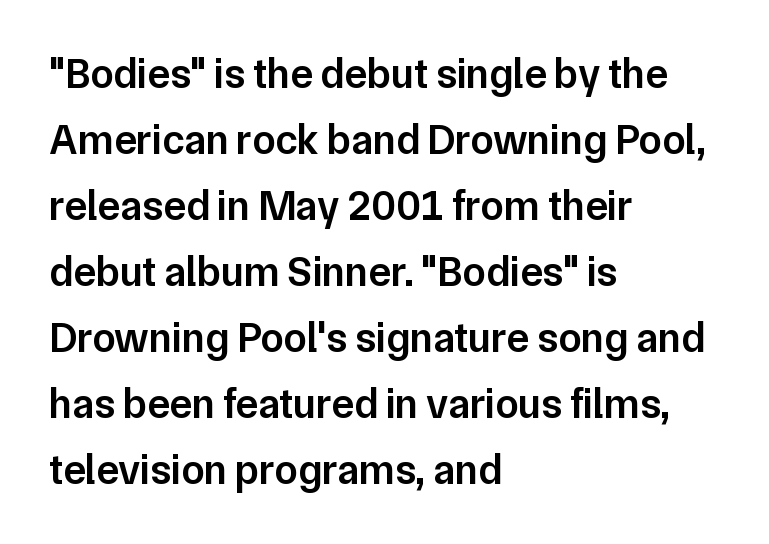
Q: Is the text bold? A: Semi-bold.
Q: Is the text italic (slanted)? A: No, it is upright.
Q: Is the typeface a serif or a sans-serif typeface? A: Sans-serif.
Q: Is the text underlined? A: No.
Q: How is the paragraph aligned? A: Left-aligned.
Q: Is the spacing between letters normal or unusually wide? A: Normal.
Q: Is the spacing between lines tight, normal or loose? A: Normal.
Q: Width (condensed, normal, or wide)? A: Normal.
Q: Stroke contrast? A: Low.
Q: x-height? A: Medium.
Q: Monospaced? A: No.
